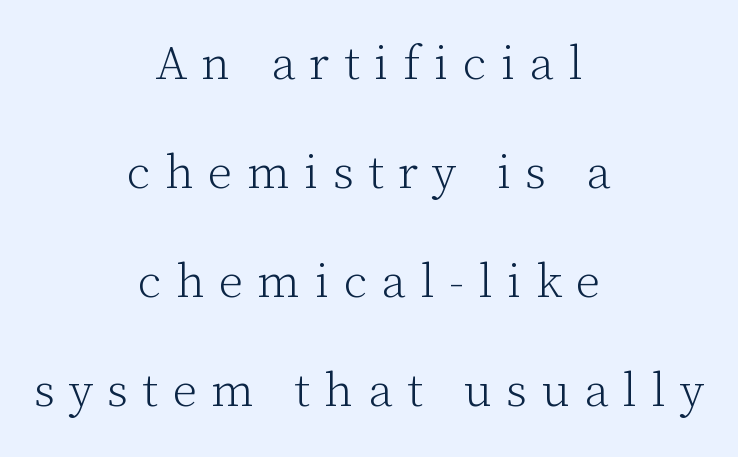
The passage is arranged like a title page — every line centered. Looks like regular typesetting: each glyph gets only the width it needs. These lines stand farther apart than default settings would place them. Check the space under the baseline: it is left empty.
